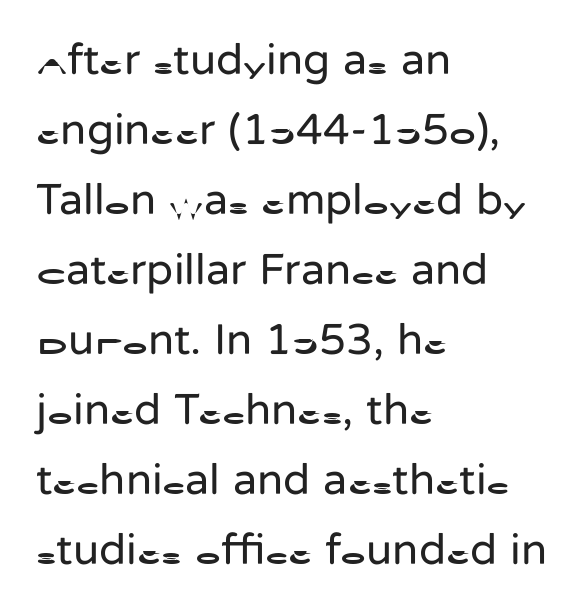
These lines are rendered in a variable-pitch font. This sample is left-justified, so line endings fall wherever the words run out. It's the straight-up-and-down kind of type. The zone under the glyphs is completely vacant. You could call the tracking neutral — neither tight nor loose. Compared with a typical body face, this is equally light or lighter still.
